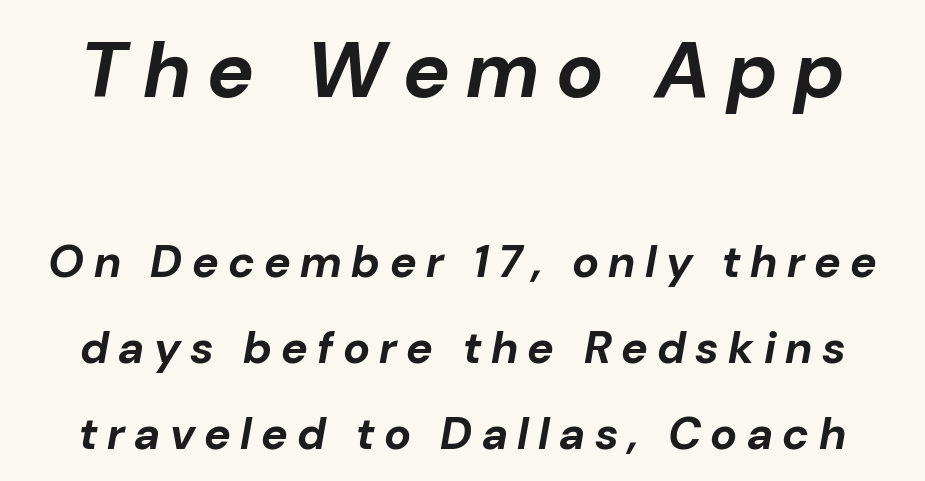
{"italic": "yes", "lean": "right", "slant_degrees": 10, "bold": "yes", "weight": "bold", "width": "normal", "stroke_contrast": "low", "x_height": "medium", "monospaced": "no", "underline": "no", "line_spacing": "loose", "line_spacing_ratio": 1.91, "letter_spacing": "wide", "letter_spacing_em": 0.21, "larger_block": "first", "size_ratio": 1.76, "glyph_px": 79}
